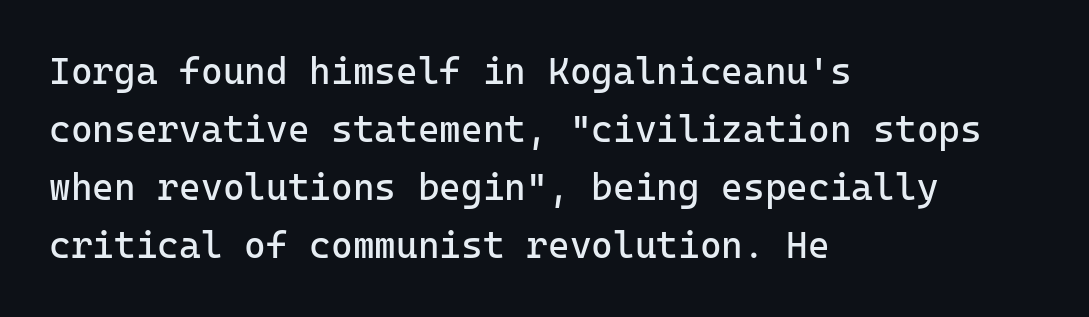
{"serif": "no", "italic": "no", "bold": "no", "weight": "regular", "width": "normal", "stroke_contrast": "low", "x_height": "medium", "monospaced": "yes", "underline": "no", "align": "left", "line_spacing": "normal", "line_spacing_ratio": 1.57, "letter_spacing": "normal", "letter_spacing_em": 0.0, "glyph_px": 37}
